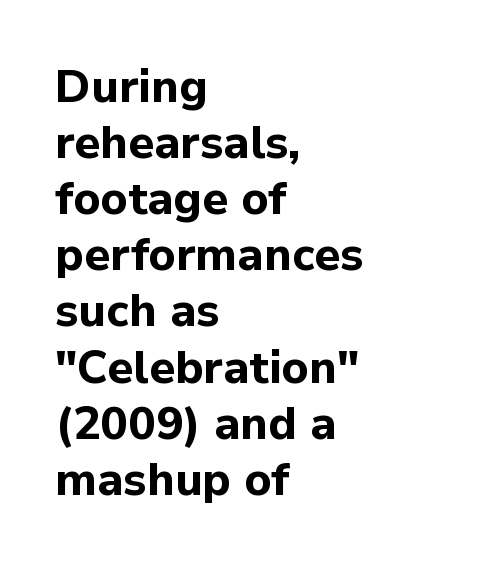
Q: Is the text bold? A: Yes.
Q: Is the text italic (slanted)? A: No, it is upright.
Q: Is the typeface a serif or a sans-serif typeface? A: Sans-serif.
Q: Is the text underlined? A: No.
Q: How is the paragraph aligned? A: Left-aligned.
Q: Is the spacing between letters normal or unusually wide? A: Normal.
Q: Width (condensed, normal, or wide)? A: Normal.
Q: Stroke contrast? A: Low.
Q: x-height? A: Medium.
Q: Monospaced? A: No.
